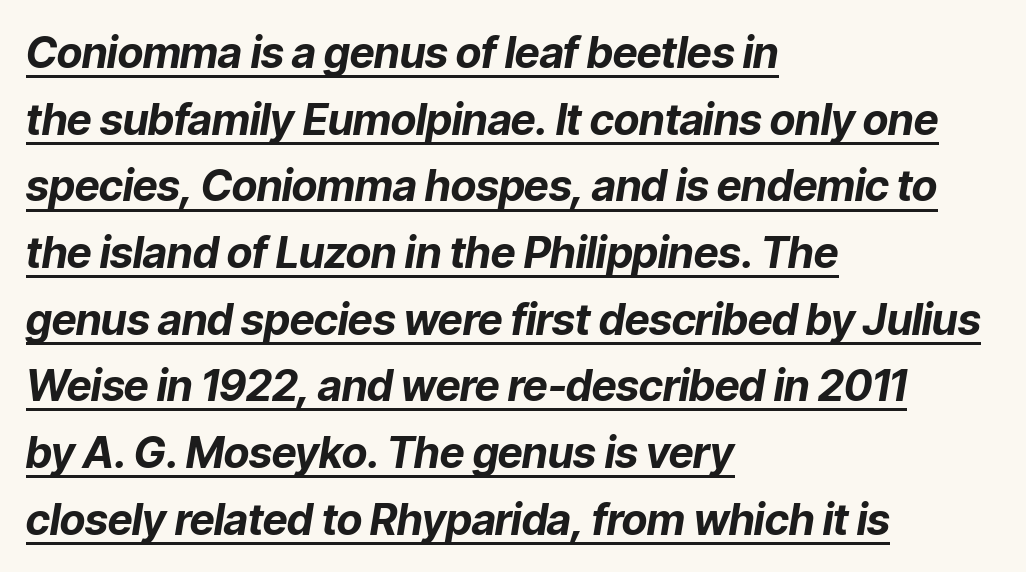
The image shows 43 px bold type, italic (leaning right); set left-aligned, normal line spacing (1.55x), normal letter spacing, underlined; low stroke contrast and a medium x-height.
